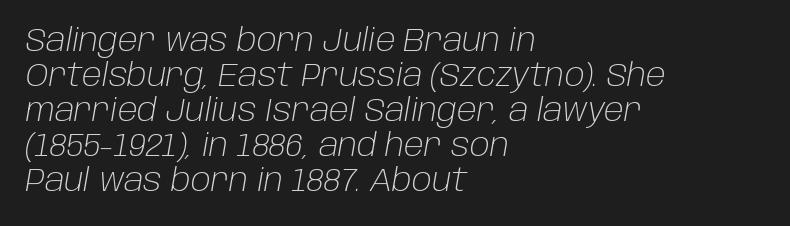
{"italic": "yes", "lean": "right", "slant_degrees": 10, "bold": "no", "weight": "light", "width": "normal", "stroke_contrast": "low", "x_height": "large", "monospaced": "no", "underline": "no", "align": "left", "line_spacing": "tight", "line_spacing_ratio": 1.13, "letter_spacing": "normal", "letter_spacing_em": 0.0, "glyph_px": 31}
